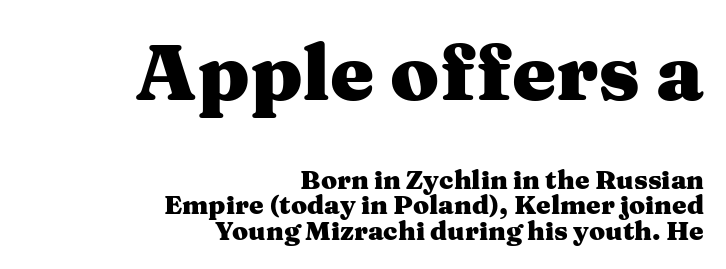
{"serif": "yes", "italic": "no", "bold": "yes", "weight": "heavy", "width": "wide", "stroke_contrast": "medium", "x_height": "medium", "monospaced": "no", "underline": "no", "align": "right", "line_spacing": "tight", "line_spacing_ratio": 0.98, "letter_spacing": "normal", "letter_spacing_em": 0.0, "larger_block": "first", "size_ratio": 3.04, "glyph_px": 79}
